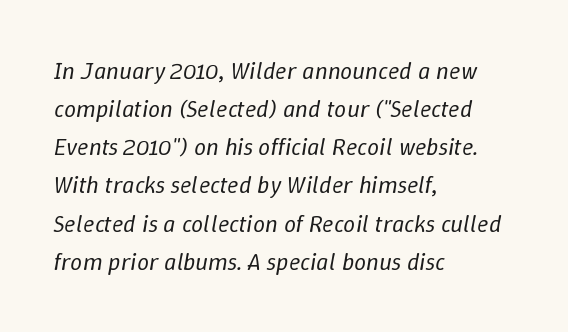
{"italic": "yes", "lean": "right", "slant_degrees": 9, "bold": "no", "underline": "no", "align": "left", "line_spacing": "normal", "line_spacing_ratio": 1.59, "letter_spacing": "normal", "letter_spacing_em": 0.0, "glyph_px": 24}
